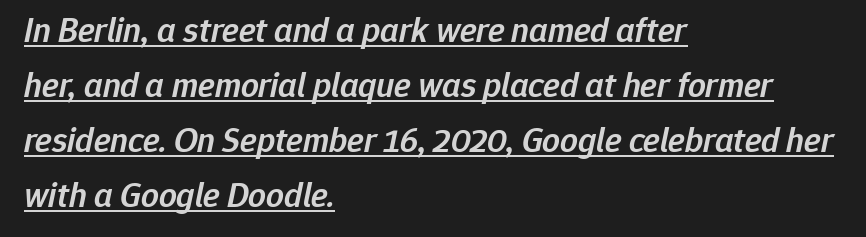
{"italic": "yes", "lean": "right", "slant_degrees": 12, "bold": "semi", "weight": "semibold", "width": "normal", "stroke_contrast": "low", "x_height": "medium", "monospaced": "no", "underline": "yes", "align": "left", "line_spacing": "normal", "line_spacing_ratio": 1.57, "letter_spacing": "normal", "letter_spacing_em": 0.0, "glyph_px": 35}
